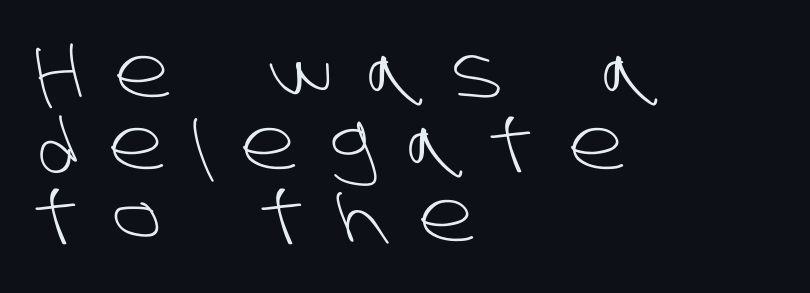
Q: Is the text bold? A: No.
Q: Is the typeface a serif or a sans-serif typeface? A: Sans-serif.
Q: Is the text underlined? A: No.
Q: How is the paragraph aligned? A: Left-aligned.
Q: Is the spacing between letters normal or unusually wide? A: Unusually wide.
Q: Is the spacing between lines tight, normal or loose? A: Tight.
Q: Width (condensed, normal, or wide)? A: Normal.
Q: Stroke contrast? A: Low.
Q: x-height? A: Large.
Q: Monospaced? A: No.
